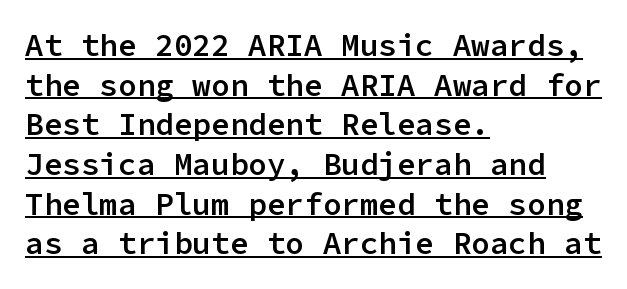
Q: Is the text bold? A: Semi-bold.
Q: Is the text italic (slanted)? A: No, it is upright.
Q: Is the typeface a serif or a sans-serif typeface? A: Sans-serif.
Q: Is the text underlined? A: Yes.
Q: How is the paragraph aligned? A: Left-aligned.
Q: Is the spacing between letters normal or unusually wide? A: Normal.
Q: Is the spacing between lines tight, normal or loose? A: Normal.
Q: Width (condensed, normal, or wide)? A: Normal.
Q: Stroke contrast? A: Low.
Q: x-height? A: Medium.
Q: Monospaced? A: Yes.
